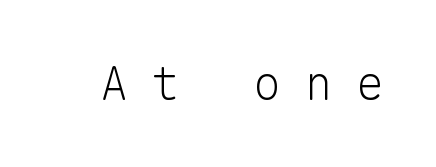
Q: Is the text bold? A: No.
Q: Is the text italic (slanted)? A: No, it is upright.
Q: Is the typeface a serif or a sans-serif typeface? A: Sans-serif.
Q: Is the text underlined? A: No.
Q: Is the spacing between letters normal or unusually wide? A: Unusually wide.
Q: Width (condensed, normal, or wide)? A: Normal.
Q: Stroke contrast? A: Low.
Q: x-height? A: Medium.
Q: Monospaced? A: Yes.
